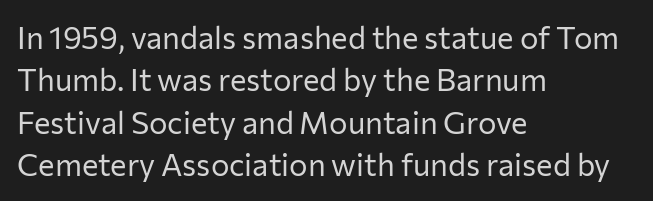
Q: Is the text bold? A: No.
Q: Is the text italic (slanted)? A: No, it is upright.
Q: Is the typeface a serif or a sans-serif typeface? A: Sans-serif.
Q: Is the text underlined? A: No.
Q: How is the paragraph aligned? A: Left-aligned.
Q: Is the spacing between letters normal or unusually wide? A: Normal.
Q: Is the spacing between lines tight, normal or loose? A: Normal.
Q: Width (condensed, normal, or wide)? A: Normal.
Q: Stroke contrast? A: Low.
Q: x-height? A: Medium.
Q: Monospaced? A: No.
